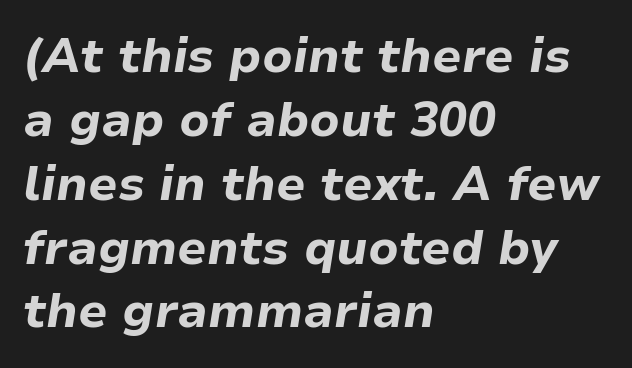
Q: Is the text bold? A: Yes.
Q: Is the text italic (slanted)? A: Yes, it leans right by about 9 degrees.
Q: Is the text underlined? A: No.
Q: How is the paragraph aligned? A: Left-aligned.
Q: Is the spacing between letters normal or unusually wide? A: Normal.
Q: Is the spacing between lines tight, normal or loose? A: Normal.
Q: Width (condensed, normal, or wide)? A: Normal.
Q: Stroke contrast? A: Low.
Q: x-height? A: Medium.
Q: Monospaced? A: No.
